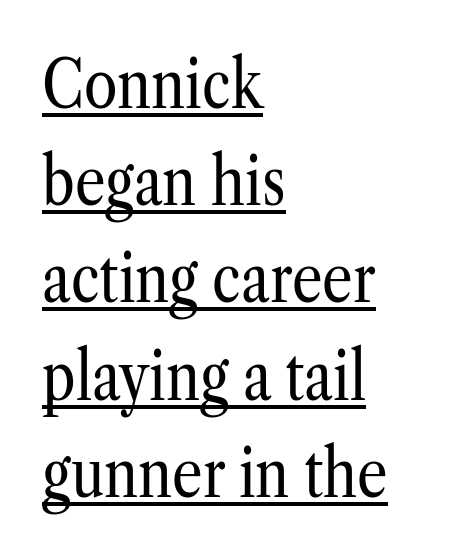
Q: Is the text bold? A: No.
Q: Is the text italic (slanted)? A: No, it is upright.
Q: Is the typeface a serif or a sans-serif typeface? A: Serif.
Q: Is the text underlined? A: Yes.
Q: How is the paragraph aligned? A: Left-aligned.
Q: Is the spacing between letters normal or unusually wide? A: Normal.
Q: Is the spacing between lines tight, normal or loose? A: Normal.
Q: Width (condensed, normal, or wide)? A: Condensed.
Q: Stroke contrast? A: Low.
Q: x-height? A: Medium.
Q: Monospaced? A: No.
